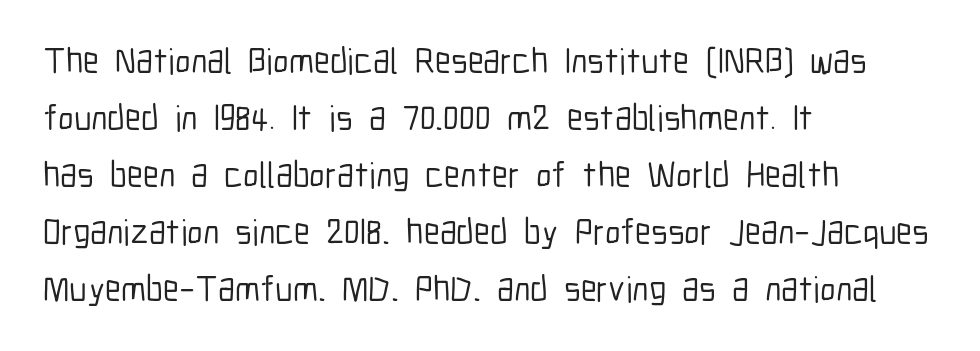
The image shows 36 px condensed sans-serif type, upright; set left-aligned, normal line spacing (1.58x), normal letter spacing, not underlined; low stroke contrast and a medium x-height.
